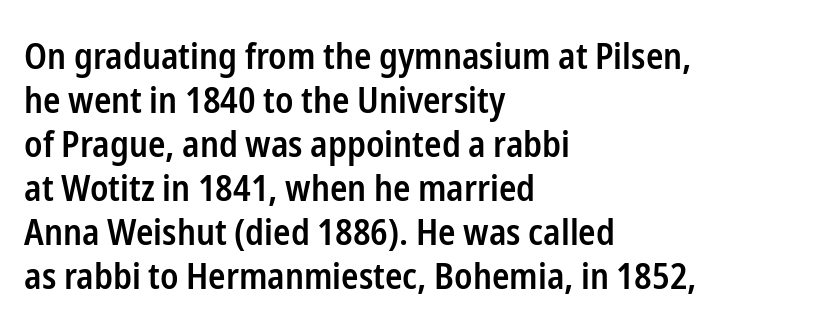
Typeset ragged right — the left edge is the straight one. The face used here is a sans, in the tradition of grotesques and geometrics. Type without underlining. Style check: upright. A semibold gives these letters moderate extra thickness, short of bold. The gaps between neighbouring characters are ordinary and unremarkable.
